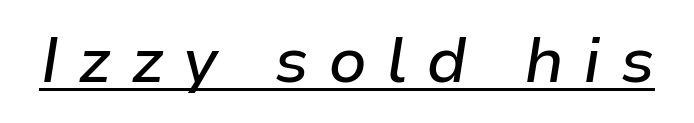
Q: Is the text italic (slanted)? A: Yes, it leans right by about 9 degrees.
Q: Is the text underlined? A: Yes.
Q: Is the spacing between letters normal or unusually wide? A: Unusually wide.
Q: Width (condensed, normal, or wide)? A: Normal.
Q: Stroke contrast? A: Low.
Q: x-height? A: Medium.
Q: Monospaced? A: No.
